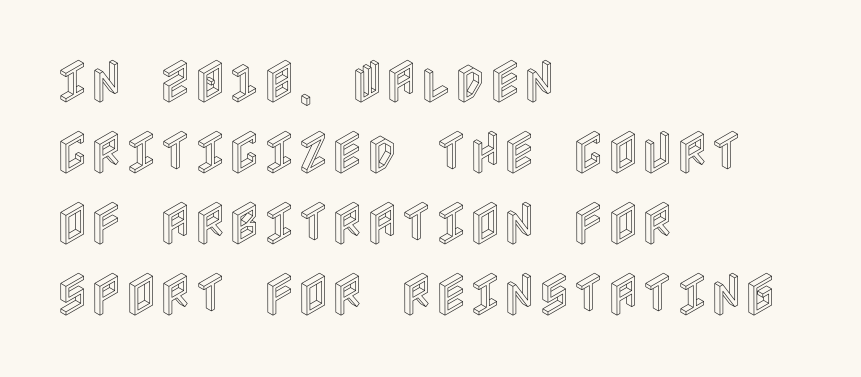
Decoration check: the copy has no underline. Typeset ragged right — the left edge is the straight one. What's the leading like? Ordinary, nothing unusual. Nope, not italic — everything's standing straight. Letter spacing: default.
